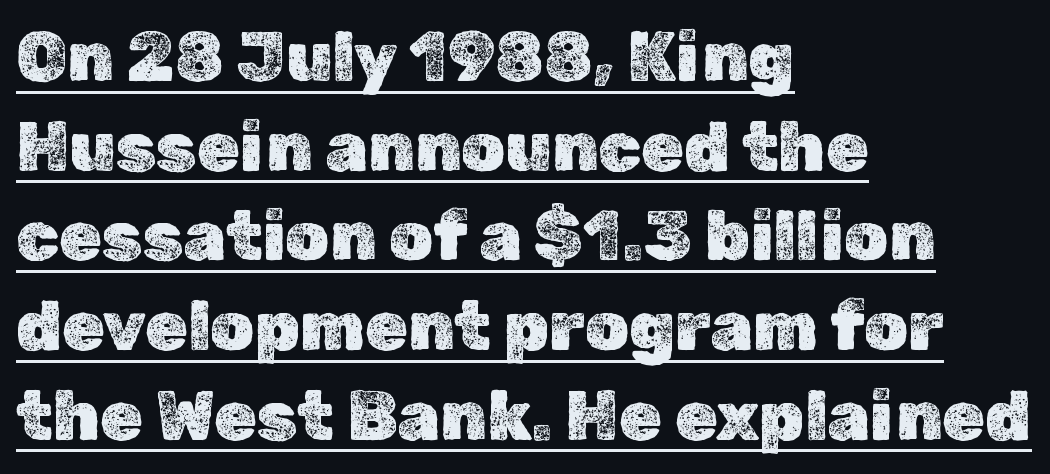
Observe the ordinary spacing: letters are neighbours, not strangers. Spacing verdict: proportional, widths tailored to each character. Every character sits straight up, as roman type does. The setting favours the left margin, as ordinary paragraphs usually do. Is there an underline? Yes — a line sits under the letters. Regarding leading, the lines here are spaced in the standard way.
